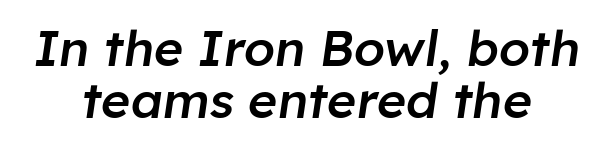
Q: Is the text bold? A: Semi-bold.
Q: Is the text italic (slanted)? A: Yes, it leans right by about 8 degrees.
Q: Is the text underlined? A: No.
Q: How is the paragraph aligned? A: Centered.
Q: Is the spacing between letters normal or unusually wide? A: Normal.
Q: Is the spacing between lines tight, normal or loose? A: Tight.
Q: Width (condensed, normal, or wide)? A: Normal.
Q: Stroke contrast? A: Low.
Q: x-height? A: Medium.
Q: Monospaced? A: No.
